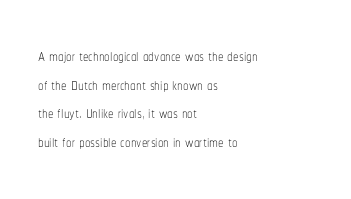
{"italic": "no", "bold": "no", "underline": "no", "align": "left", "line_spacing": "normal", "line_spacing_ratio": 1.3, "letter_spacing": "normal", "letter_spacing_em": 0.0, "glyph_px": 22}
